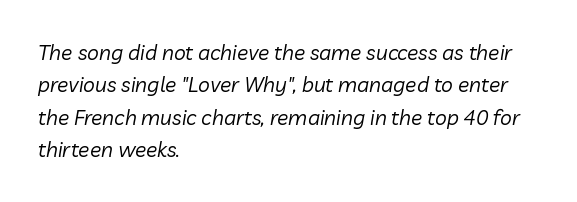
Q: Is the text bold? A: No.
Q: Is the text italic (slanted)? A: Yes, it leans right by about 10 degrees.
Q: Is the text underlined? A: No.
Q: How is the paragraph aligned? A: Left-aligned.
Q: Is the spacing between letters normal or unusually wide? A: Normal.
Q: Is the spacing between lines tight, normal or loose? A: Normal.
